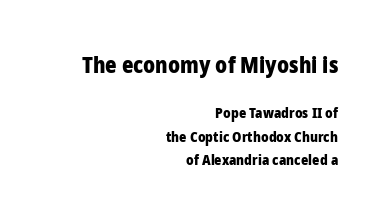
Chunky letters — that's bold for sure. Does the leading feel generous? No, just average. Vertical strokes here are truly vertical. Compared with typical body copy, the letter spacing here is the same. Type size steps down from the first block to the second. Typeset ragged left — the right edge is the straight one.
